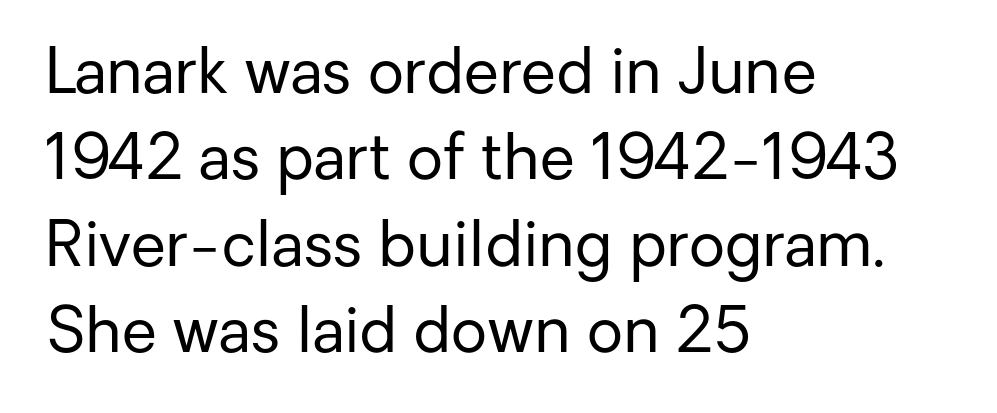
Is there much room between lines? A standard amount, neither cramped nor airy. Typeset ragged right — the left edge is the straight one. Descenders hang freely into open space. In terms of letterspacing, this is plain default setting. Spacing verdict: proportional, widths tailored to each character. The face looks like a standard text weight, possibly lighter.
